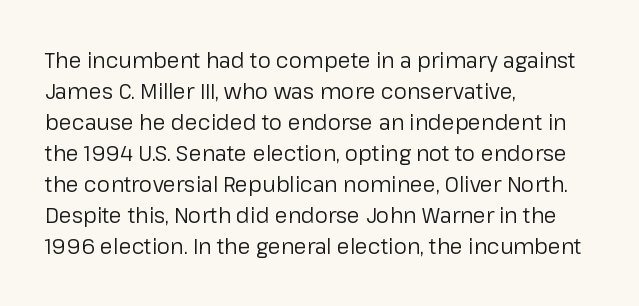
The image shows 21 px text type, upright; set left-aligned, normal line spacing (1.48x), normal letter spacing, not underlined.
